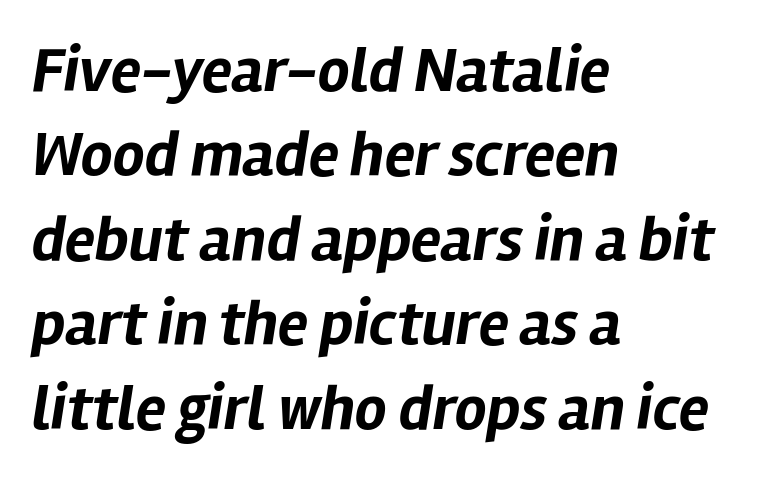
Q: Is the text bold? A: Yes.
Q: Is the text italic (slanted)? A: Yes, it leans right by about 12 degrees.
Q: Is the text underlined? A: No.
Q: How is the paragraph aligned? A: Left-aligned.
Q: Is the spacing between letters normal or unusually wide? A: Normal.
Q: Is the spacing between lines tight, normal or loose? A: Normal.
Q: Width (condensed, normal, or wide)? A: Normal.
Q: Stroke contrast? A: Low.
Q: x-height? A: Medium.
Q: Monospaced? A: No.
